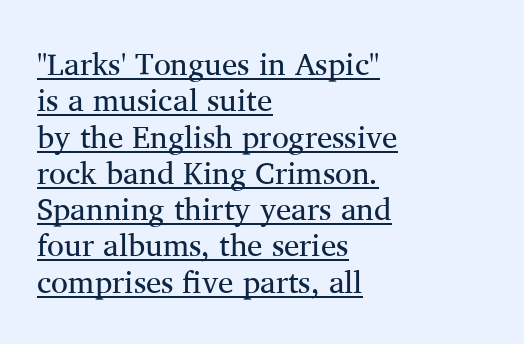
Notice how a bar underscores the lettering throughout. Stems here are at most as thick as an everyday book face. Ascenders rise straight up at ninety degrees. Varying glyph widths throughout — classic text-font behaviour.
